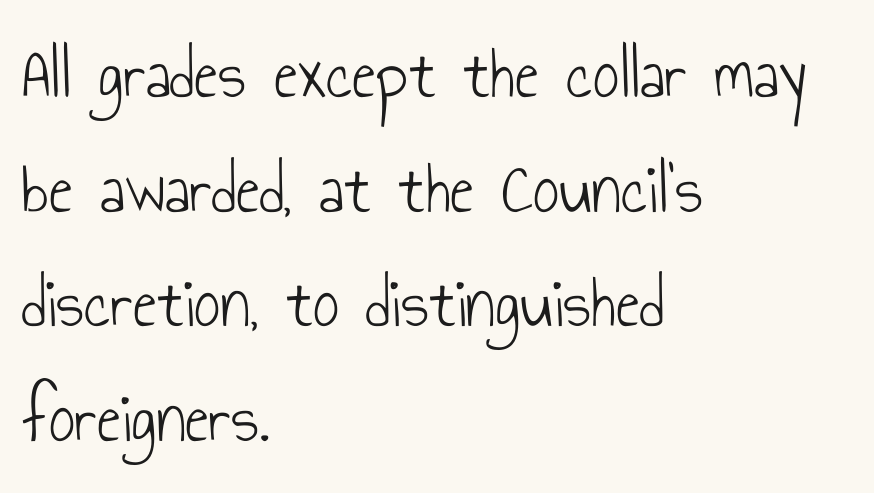
The image shows 73 px light, condensed sans-serif type, upright; set left-aligned, normal line spacing (1.57x), normal letter spacing, not underlined; low stroke contrast and a small x-height.
